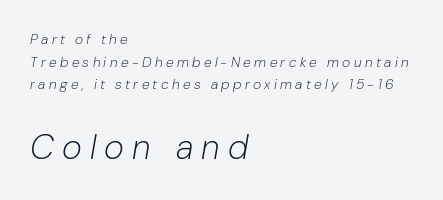
Q: Is the text bold? A: No.
Q: Is the text italic (slanted)? A: Yes, it leans right by about 10 degrees.
Q: Is the text underlined? A: No.
Q: How is the paragraph aligned? A: Left-aligned.
Q: Is the spacing between letters normal or unusually wide? A: Unusually wide.
Q: Is the spacing between lines tight, normal or loose? A: Normal.
Q: Which block of text is set in a larger size, the first (top) or the second (bottom)? A: The second (bottom) one.
Q: Width (condensed, normal, or wide)? A: Normal.
Q: Stroke contrast? A: Low.
Q: x-height? A: Medium.
Q: Monospaced? A: No.
